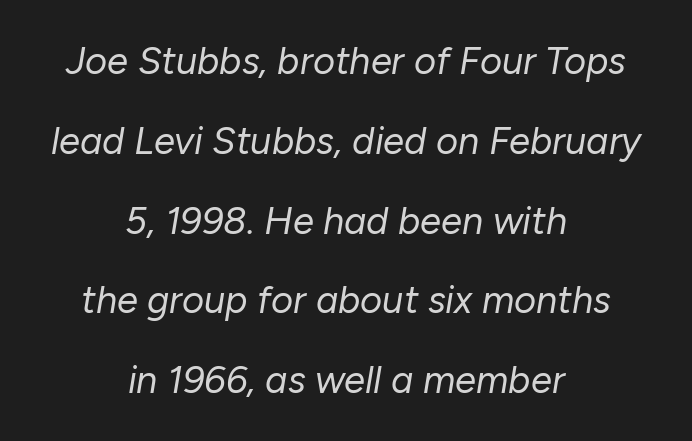
The image shows 38 px regular-weight type, italic (leaning right); set centered, loose line spacing (2.1x), normal letter spacing, not underlined; low stroke contrast and a medium x-height.
